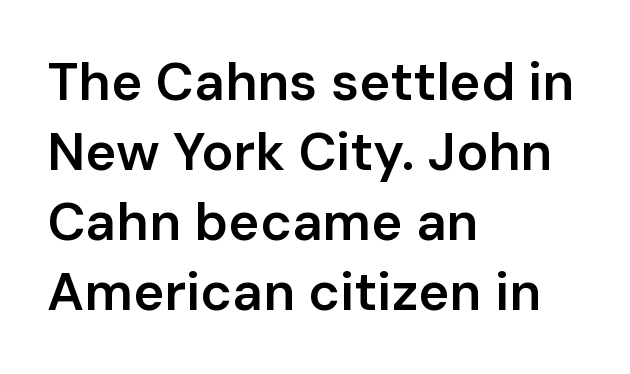
The image shows 53 px semibold sans-serif type, upright; set left-aligned, normal line spacing (1.32x), normal letter spacing, not underlined; low stroke contrast and a medium x-height.
